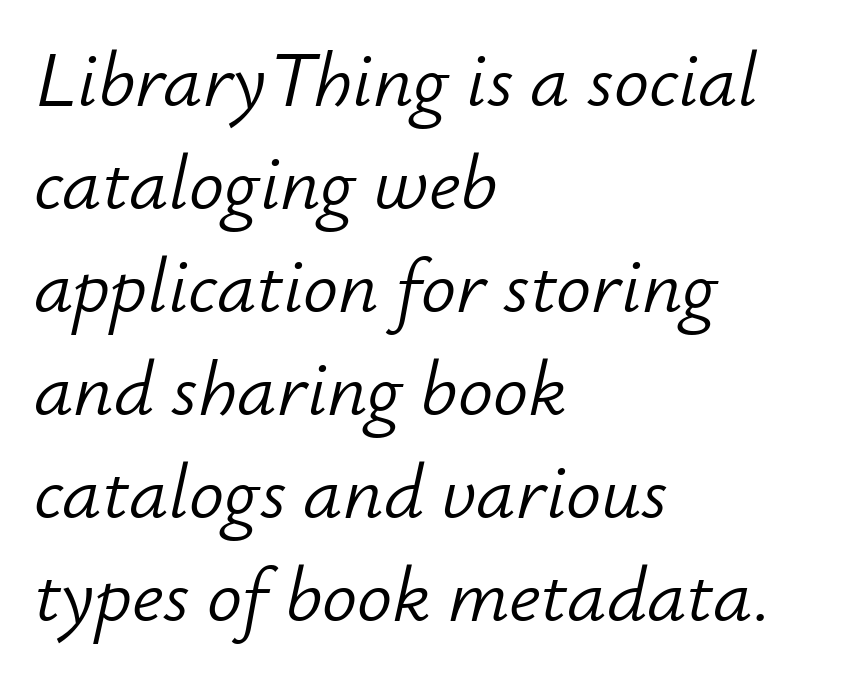
{"italic": "yes", "lean": "right", "slant_degrees": 12, "bold": "no", "weight": "light", "width": "normal", "stroke_contrast": "low", "x_height": "small", "monospaced": "no", "underline": "no", "align": "left", "line_spacing": "normal", "line_spacing_ratio": 1.32, "letter_spacing": "normal", "letter_spacing_em": 0.0, "glyph_px": 78}
